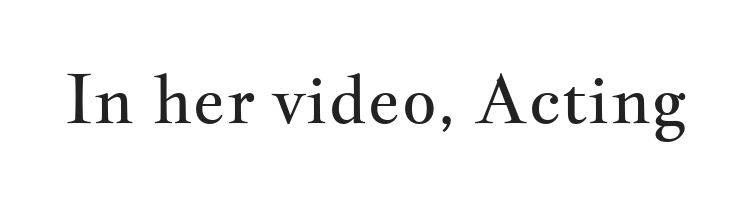
{"serif": "yes", "italic": "no", "bold": "no", "weight": "regular", "width": "wide", "stroke_contrast": "medium", "x_height": "small", "monospaced": "no", "underline": "no", "letter_spacing": "normal", "letter_spacing_em": 0.0, "glyph_px": 68}
